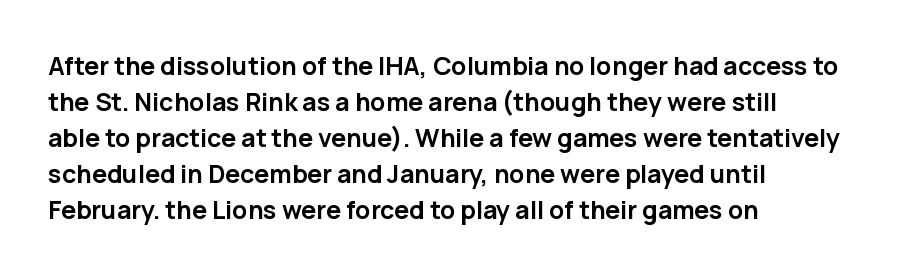
{"italic": "no", "bold": "yes", "underline": "no", "align": "left", "line_spacing": "normal", "line_spacing_ratio": 1.44, "letter_spacing": "normal", "letter_spacing_em": 0.0, "glyph_px": 25}
